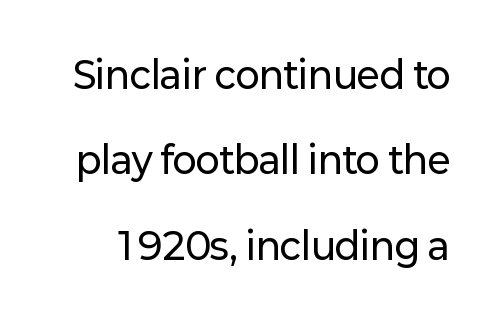
Q: Is the text italic (slanted)? A: No, it is upright.
Q: Is the typeface a serif or a sans-serif typeface? A: Sans-serif.
Q: Is the text underlined? A: No.
Q: Is the spacing between letters normal or unusually wide? A: Normal.
Q: Is the spacing between lines tight, normal or loose? A: Loose.
Q: Width (condensed, normal, or wide)? A: Normal.
Q: Stroke contrast? A: Low.
Q: x-height? A: Medium.
Q: Monospaced? A: No.
